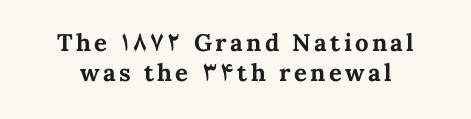
{"italic": "no", "bold": "yes", "underline": "no", "align": "center", "line_spacing_ratio": 1.23, "glyph_px": 24}
